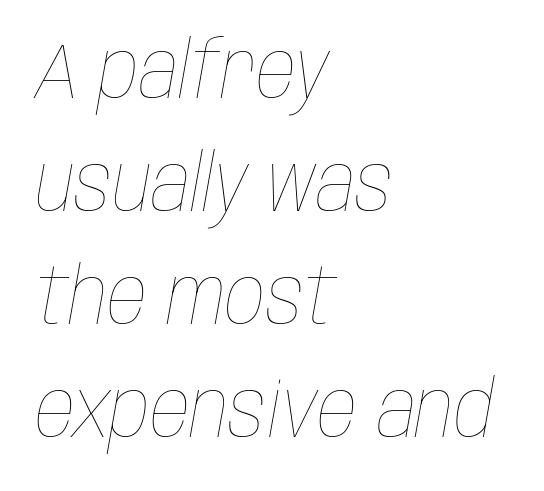
The letters advance in unequal steps, a hallmark of proportional type. The tracking reads as untouched default to a designer's eye. The typography opts for an oblique posture over an upright one. Quick note: interline space is typical.
